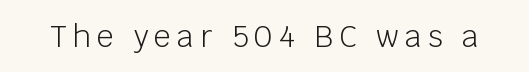
{"serif": "no", "italic": "no", "bold": "no", "weight": "light", "width": "normal", "stroke_contrast": "low", "x_height": "large", "monospaced": "no", "underline": "no", "letter_spacing": "wide", "letter_spacing_em": 0.2, "glyph_px": 30}
